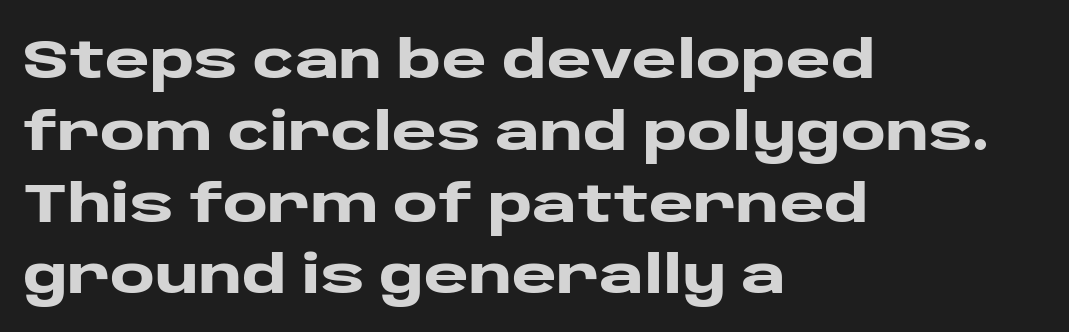
The strokes are fattened all the way to bold. The area under the type is left untouched. The letters stand upright; this is a roman face. Reading down the column, the eye jumps a familiar distance to each next line. In terms of letterspacing, this is plain default setting.
